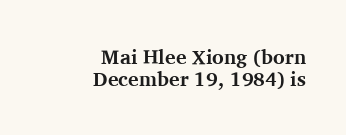
Q: Is the text bold? A: Yes.
Q: Is the text italic (slanted)? A: No, it is upright.
Q: Is the text underlined? A: No.
Q: How is the paragraph aligned? A: Right-aligned.
Q: Is the spacing between letters normal or unusually wide? A: Normal.
Q: Is the spacing between lines tight, normal or loose? A: Tight.
